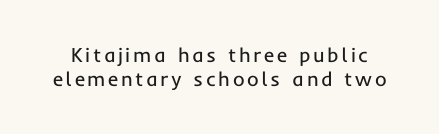
The baseline area is clear. The axis of the letterforms is exactly vertical. The weight tops out at a normal text grade.
